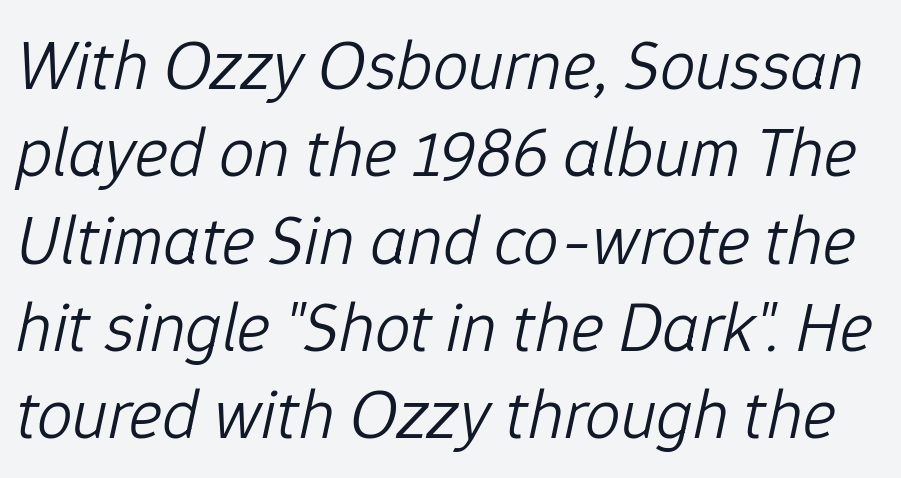
The image shows 71 px light type, italic (leaning right); set line spacing 1.23x, normal letter spacing, not underlined; low stroke contrast and a medium x-height.
